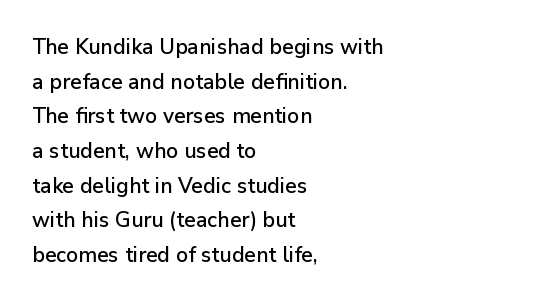
The image shows 21 px text type, upright; set left-aligned, normal line spacing (1.65x), normal letter spacing, not underlined.
